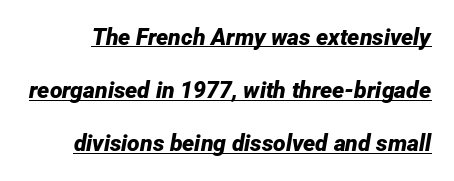
The image shows 23 px bold type, italic (leaning right); set loose line spacing (2.31x), normal letter spacing, underlined.
